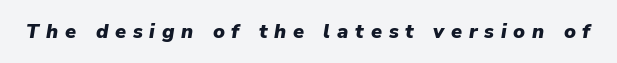
{"italic": "yes", "lean": "right", "slant_degrees": 9, "bold": "yes", "underline": "no", "letter_spacing": "wide", "letter_spacing_em": 0.34, "glyph_px": 20}
